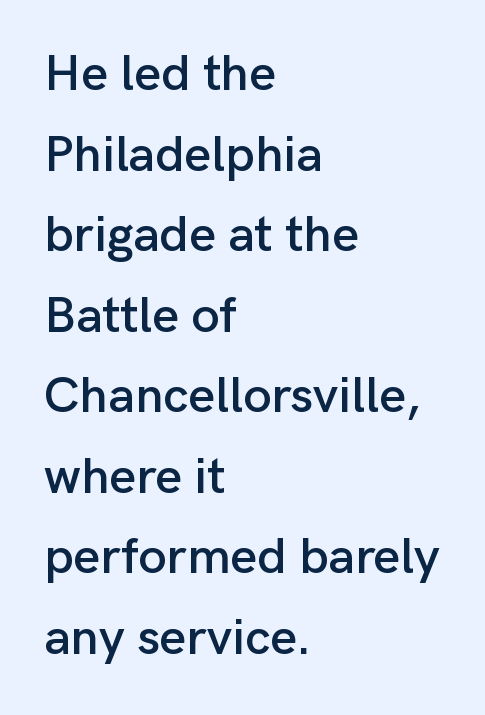
The designer left line spacing at the default. This sample has the flowing, uneven cadence of proportional lettering. Standard letterfit; no display-style spreading of the glyphs. This is the regular roman posture of the typeface.
